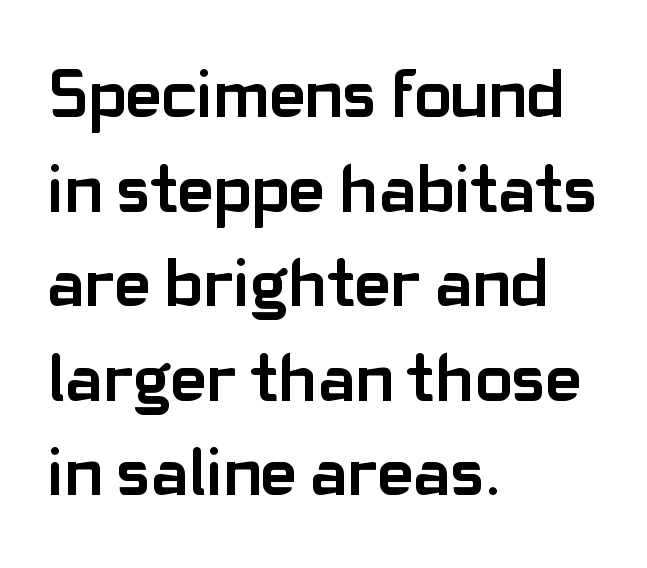
A clean baseline with only descenders dipping below it. Do the characters align in a grid? No, the font is proportional. The passage shown is emphatically bold. Tracking value appears to be zero — textbook default spacing.
